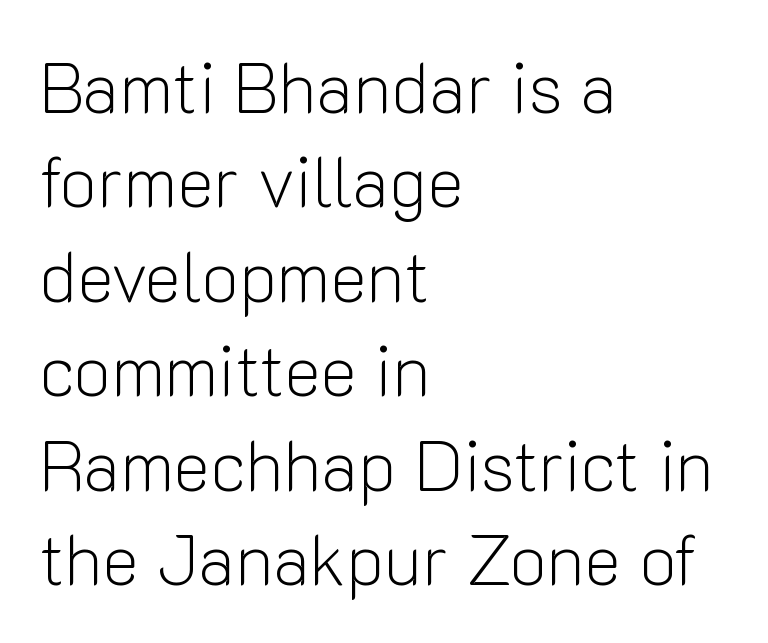
{"serif": "no", "italic": "no", "bold": "no", "weight": "light", "width": "normal", "stroke_contrast": "low", "x_height": "medium", "monospaced": "no", "underline": "no", "align": "left", "line_spacing": "normal", "line_spacing_ratio": 1.35, "letter_spacing": "normal", "letter_spacing_em": 0.0, "glyph_px": 70}
